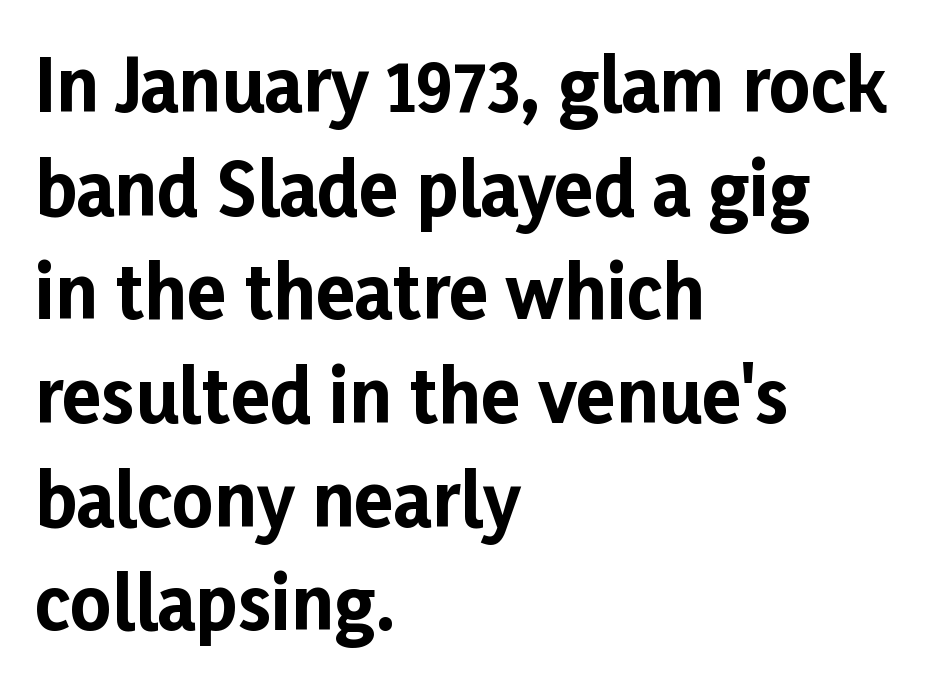
The image shows 72 px bold sans-serif type, upright; set left-aligned, normal line spacing (1.44x), normal letter spacing, not underlined; low stroke contrast and a medium x-height.
